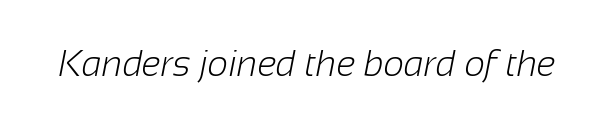
Q: Is the text bold? A: No.
Q: Is the typeface a serif or a sans-serif typeface? A: Sans-serif.
Q: Is the text underlined? A: No.
Q: Is the spacing between letters normal or unusually wide? A: Normal.
Q: Width (condensed, normal, or wide)? A: Normal.
Q: Stroke contrast? A: Low.
Q: x-height? A: Medium.
Q: Monospaced? A: No.
